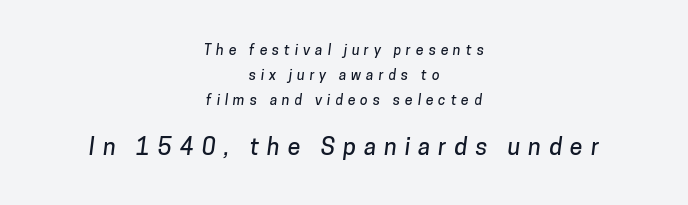
{"underline": "no", "align": "center", "line_spacing_ratio": 1.77, "letter_spacing": "wide", "letter_spacing_em": 0.35, "larger_block": "second", "size_ratio": 1.64, "glyph_px": 23}
